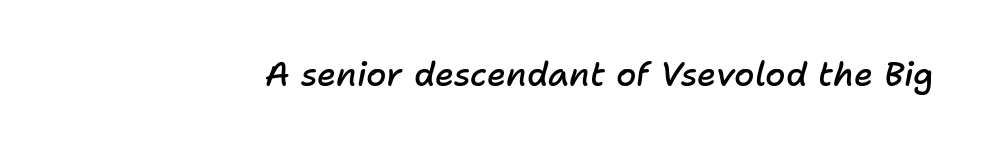
Q: Is the text bold? A: Semi-bold.
Q: Is the text italic (slanted)? A: Yes, it leans right by about 11 degrees.
Q: Is the text underlined? A: No.
Q: Is the spacing between letters normal or unusually wide? A: Normal.
Q: Width (condensed, normal, or wide)? A: Normal.
Q: Stroke contrast? A: Low.
Q: x-height? A: Medium.
Q: Monospaced? A: No.
